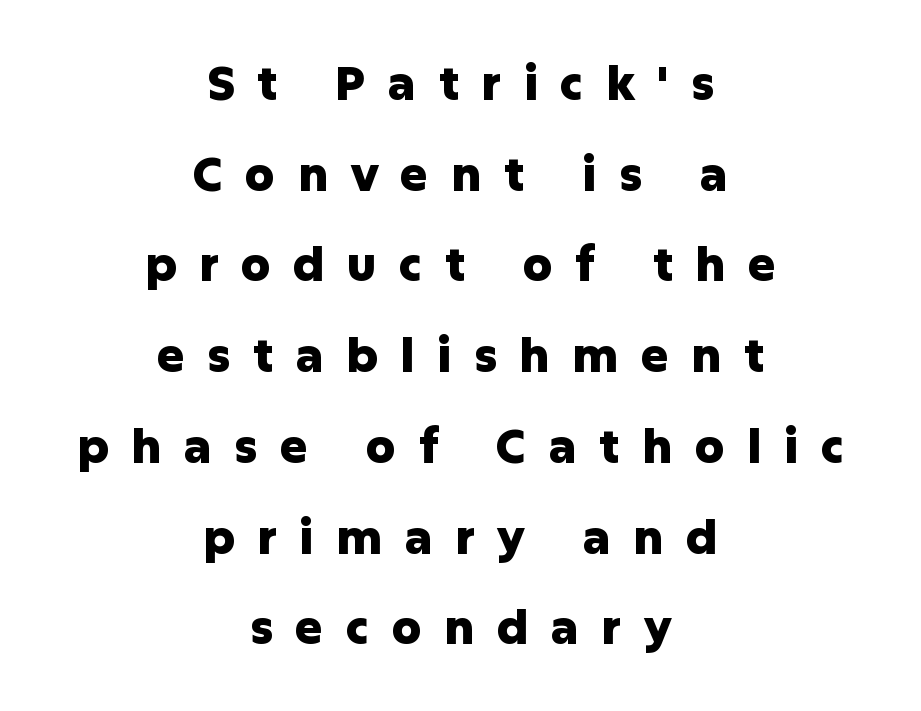
The image shows 47 px heavy sans-serif type, upright; set centered, loose line spacing (1.93x), unusually wide letter spacing (+0.47 em), not underlined; low stroke contrast and a medium x-height.
